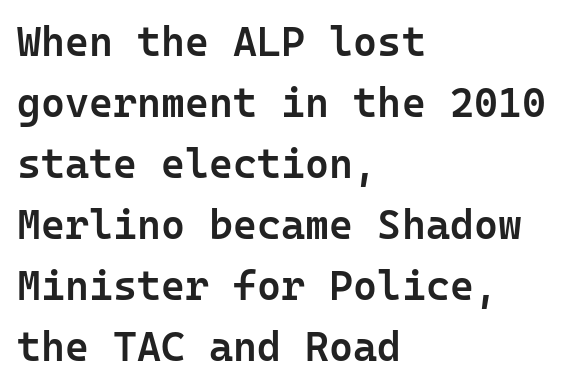
Descenders hang freely into open space. The letters march in equal steps, a hallmark of fixed-pitch type. Default kerning and tracking; the words read as compact shapes. Successive baselines arrive at the customary interval. Line starts are locked; line ends wander. Unlike a traditional serif, this face leaves its strokes unadorned.
